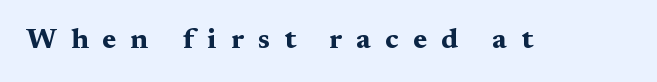
Do the characters align in a grid? No, the font is proportional. The designer went with a serif here, giving each stem small feet. Just letters on the line, the space beneath them empty. The letters are spread apart with noticeably loose tracking. You'd pick this weight for a headline — it's a proper bold. The axis of the letterforms is exactly vertical.
